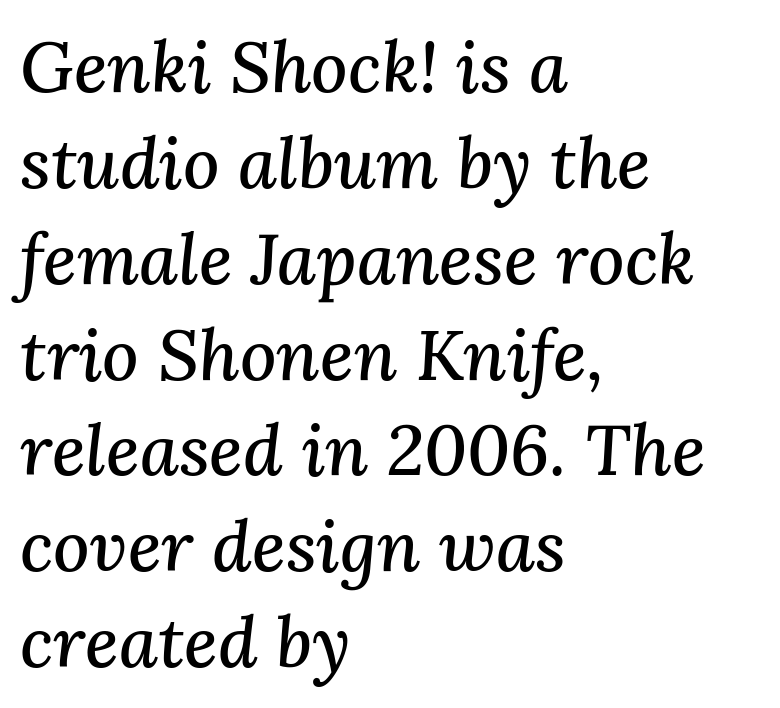
The image shows 71 px serif type, italic (leaning right); set left-aligned, normal line spacing (1.35x), normal letter spacing, not underlined; medium stroke contrast and a medium x-height.
